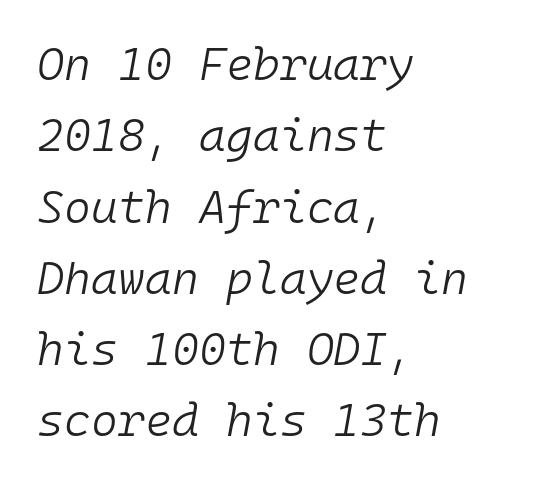
The image shows 46 px light type, italic (leaning right), monospaced; set left-aligned, normal line spacing (1.55x), normal letter spacing, not underlined; low stroke contrast and a medium x-height.
